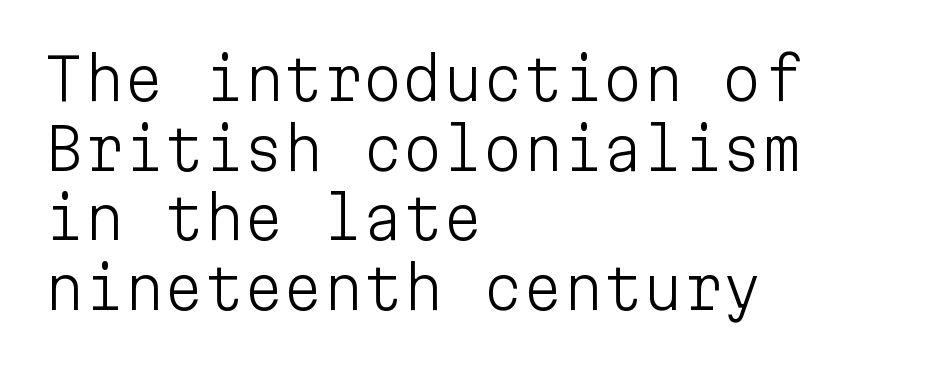
Fixed-width glyphs throughout — classic coding-font behaviour. The line texture is even and compact thanks to regular tracking. Unlike italic type, these characters show no tilt at all. Clear beneath every line of the passage. The paragraph shown leans on its left margin. Stroke terminals: plain, sans-serif.
